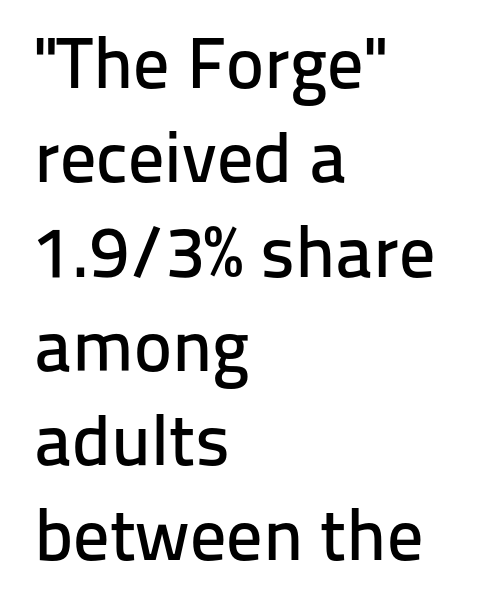
{"serif": "no", "italic": "no", "width": "normal", "stroke_contrast": "low", "x_height": "medium", "monospaced": "no", "underline": "no", "align": "left", "line_spacing": "normal", "line_spacing_ratio": 1.31, "letter_spacing": "normal", "letter_spacing_em": 0.0, "glyph_px": 72}
